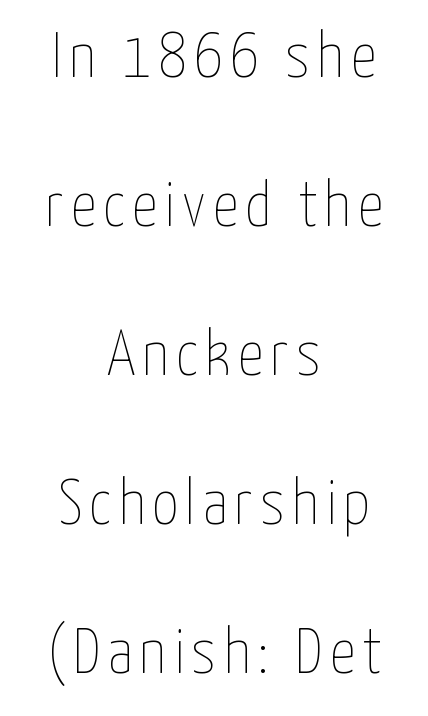
Q: Is the text bold? A: No.
Q: Is the text italic (slanted)? A: No, it is upright.
Q: Is the text underlined? A: No.
Q: How is the paragraph aligned? A: Centered.
Q: Is the spacing between lines tight, normal or loose? A: Loose.
Q: Width (condensed, normal, or wide)? A: Condensed.
Q: Stroke contrast? A: Low.
Q: x-height? A: Medium.
Q: Monospaced? A: No.
